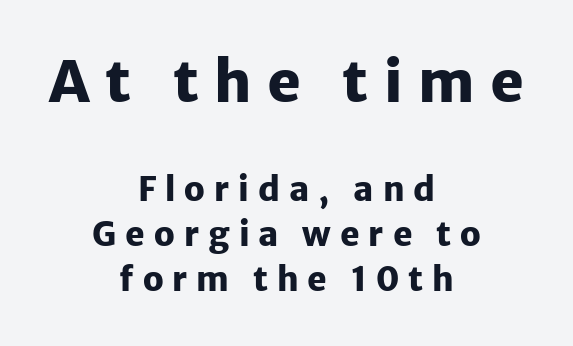
{"serif": "no", "italic": "no", "bold": "yes", "weight": "heavy", "width": "normal", "stroke_contrast": "low", "x_height": "medium", "monospaced": "no", "underline": "no", "align": "center", "line_spacing": "normal", "line_spacing_ratio": 1.36, "letter_spacing": "wide", "letter_spacing_em": 0.27, "larger_block": "first", "size_ratio": 1.73, "glyph_px": 57}
